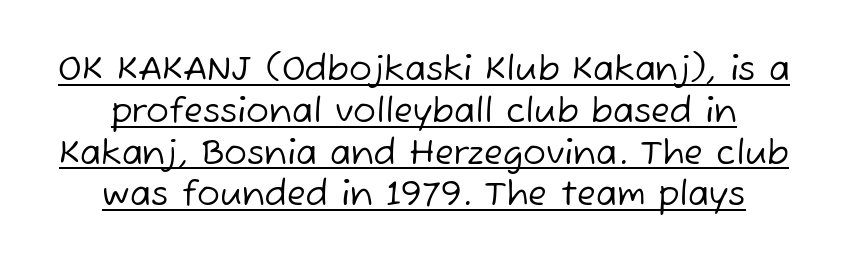
{"serif": "no", "bold": "no", "weight": "regular", "width": "normal", "stroke_contrast": "low", "x_height": "medium", "monospaced": "no", "underline": "yes", "line_spacing_ratio": 1.23, "letter_spacing": "normal", "letter_spacing_em": 0.0, "glyph_px": 34}
